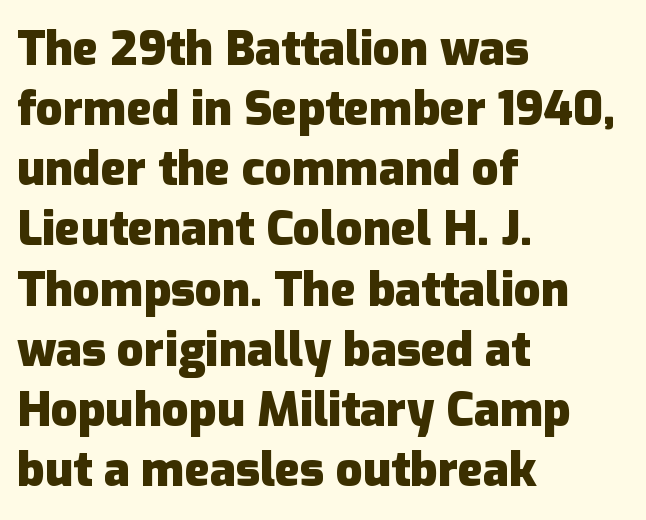
Q: Is the text bold? A: Yes.
Q: Is the text italic (slanted)? A: No, it is upright.
Q: Is the typeface a serif or a sans-serif typeface? A: Sans-serif.
Q: Is the text underlined? A: No.
Q: How is the paragraph aligned? A: Left-aligned.
Q: Is the spacing between letters normal or unusually wide? A: Normal.
Q: Is the spacing between lines tight, normal or loose? A: Normal.
Q: Width (condensed, normal, or wide)? A: Normal.
Q: Stroke contrast? A: Low.
Q: x-height? A: Medium.
Q: Monospaced? A: No.
